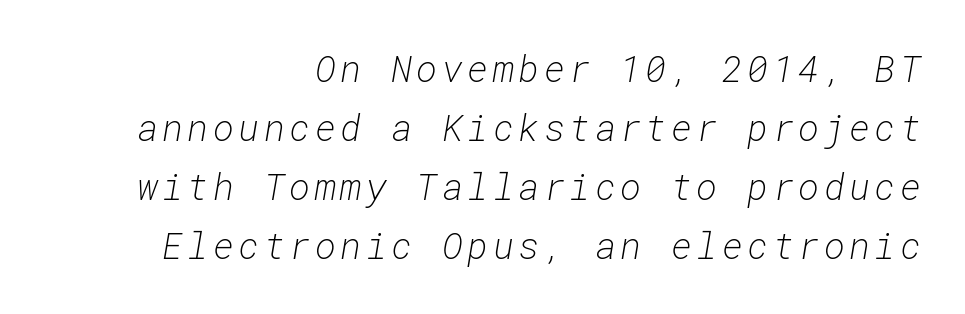
Q: Is the text bold? A: No.
Q: Is the text italic (slanted)? A: Yes, it leans right by about 10 degrees.
Q: Is the text underlined? A: No.
Q: How is the paragraph aligned? A: Right-aligned.
Q: Is the spacing between lines tight, normal or loose? A: Normal.
Q: Width (condensed, normal, or wide)? A: Normal.
Q: Stroke contrast? A: Low.
Q: x-height? A: Medium.
Q: Monospaced? A: Yes.
